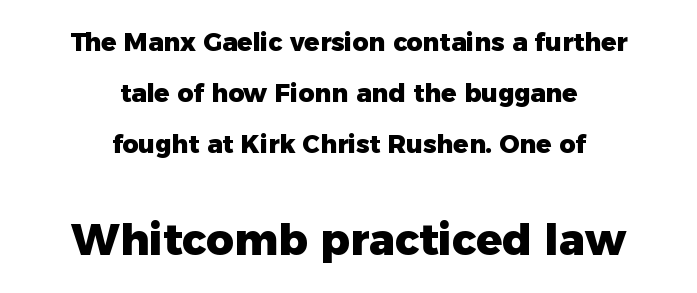
{"serif": "no", "italic": "no", "bold": "yes", "weight": "heavy", "width": "normal", "stroke_contrast": "low", "x_height": "medium", "monospaced": "no", "underline": "no", "align": "center", "line_spacing": "loose", "line_spacing_ratio": 2.04, "letter_spacing": "normal", "letter_spacing_em": 0.0, "larger_block": "second", "size_ratio": 1.72, "glyph_px": 43}
